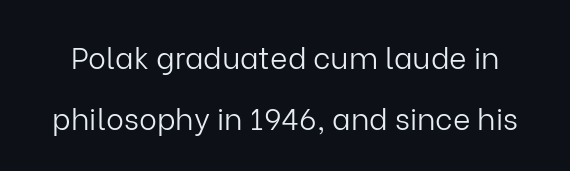
{"serif": "no", "italic": "no", "bold": "no", "weight": "light", "width": "normal", "stroke_contrast": "low", "x_height": "medium", "monospaced": "no", "underline": "no", "line_spacing": "loose", "line_spacing_ratio": 2.03, "letter_spacing": "normal", "letter_spacing_em": 0.0, "glyph_px": 30}
